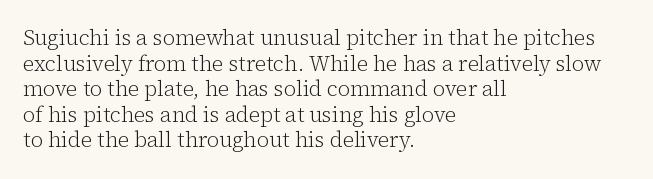
{"italic": "no", "bold": "no", "underline": "no", "align": "left", "line_spacing_ratio": 1.22, "letter_spacing": "normal", "letter_spacing_em": 0.0, "glyph_px": 21}
